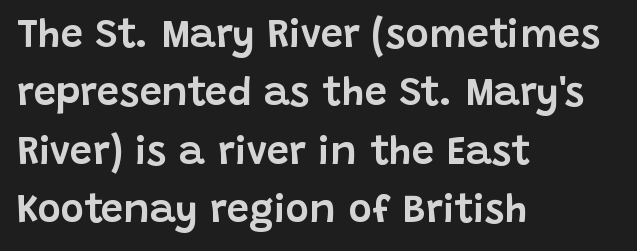
{"serif": "no", "italic": "no", "width": "normal", "stroke_contrast": "low", "x_height": "large", "monospaced": "no", "underline": "no", "align": "left", "line_spacing": "normal", "line_spacing_ratio": 1.46, "letter_spacing": "normal", "letter_spacing_em": 0.0, "glyph_px": 40}
